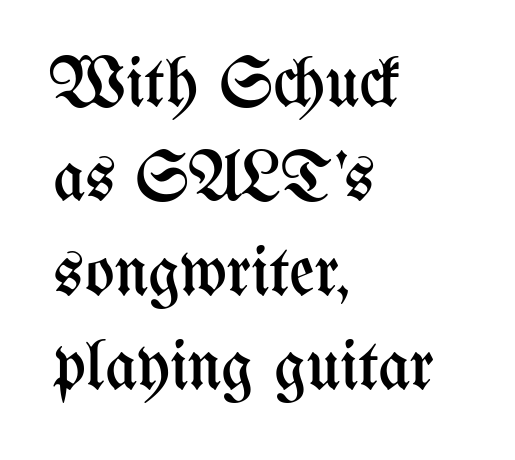
{"italic": "no", "bold": "no", "weight": "regular", "width": "condensed", "stroke_contrast": "medium", "x_height": "medium", "monospaced": "no", "underline": "no", "align": "left", "line_spacing": "normal", "line_spacing_ratio": 1.35, "letter_spacing": "normal", "letter_spacing_em": 0.0, "glyph_px": 70}
